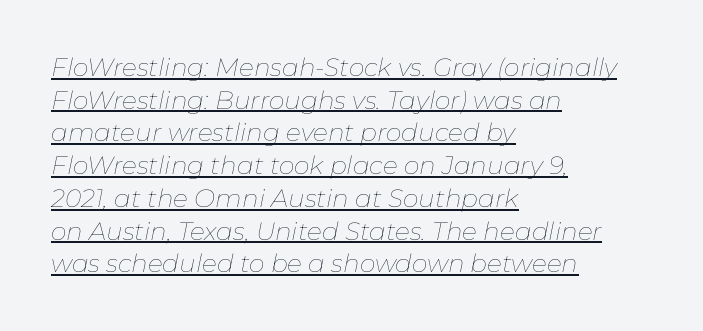
The image shows 25 px text type, italic (leaning right); set left-aligned, normal line spacing (1.31x), normal letter spacing, underlined.
